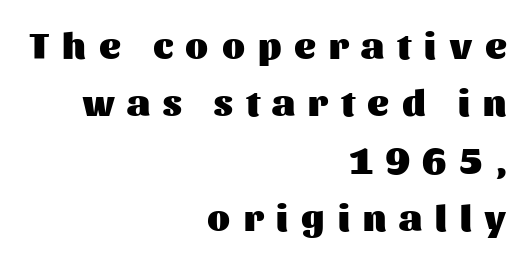
What kind of face is this? One without serifs — a sans. The type sits square on the baseline with zero lean. Normally led — the rows are evenly, conventionally spaced. The passage is arranged like a letterhead date or caption credit — flush right.
